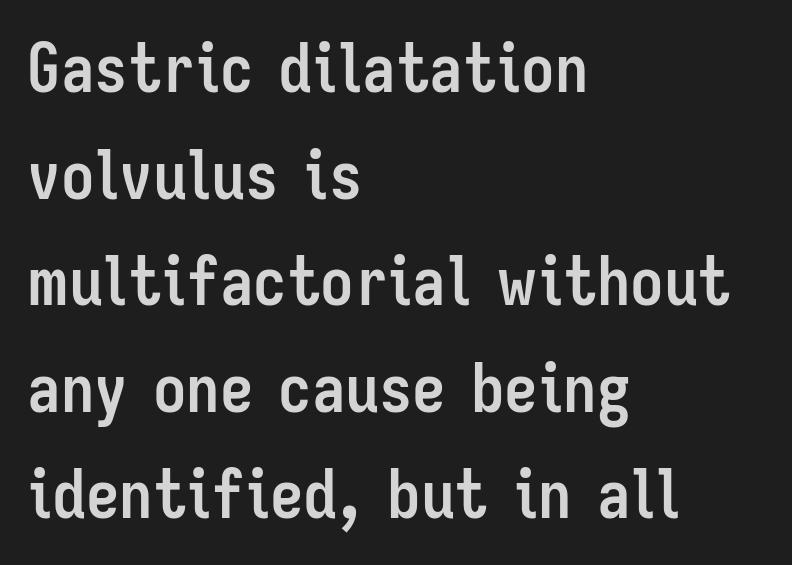
Q: Is the text bold? A: Yes.
Q: Is the text italic (slanted)? A: No, it is upright.
Q: Is the typeface a serif or a sans-serif typeface? A: Sans-serif.
Q: Is the text underlined? A: No.
Q: How is the paragraph aligned? A: Left-aligned.
Q: Is the spacing between letters normal or unusually wide? A: Normal.
Q: Is the spacing between lines tight, normal or loose? A: Normal.
Q: Width (condensed, normal, or wide)? A: Condensed.
Q: Stroke contrast? A: Low.
Q: x-height? A: Medium.
Q: Monospaced? A: No.
